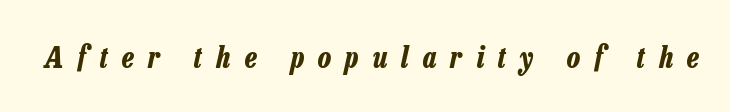
{"italic": "yes", "lean": "right", "slant_degrees": 13, "bold": "yes", "weight": "bold", "width": "condensed", "stroke_contrast": "low", "x_height": "medium", "monospaced": "no", "underline": "no", "letter_spacing": "wide", "letter_spacing_em": 0.49, "glyph_px": 29}
